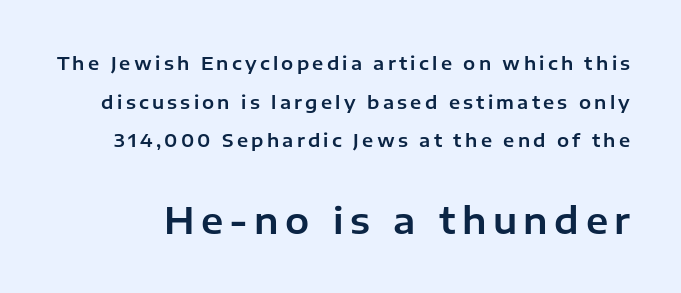
The image shows 36 px sans-serif type, upright; set loose line spacing (2.15x), not underlined; the second (bottom) block is 2.0x larger; low stroke contrast and a medium x-height.
